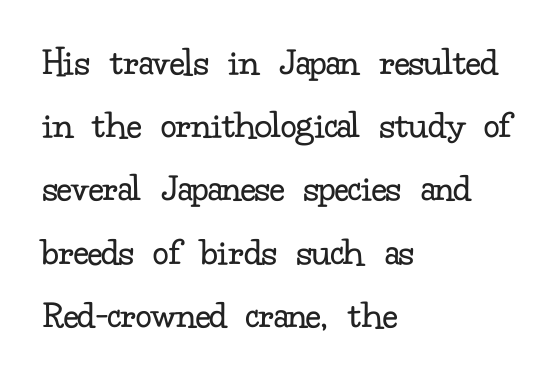
A typesetter would call this zero additional tracking. One glance says typical: line gaps are just what's usual. Visually the block forms a straight wall on the left and a jagged coastline on the right. Check where the strokes stop: tiny serifs finish them off.
